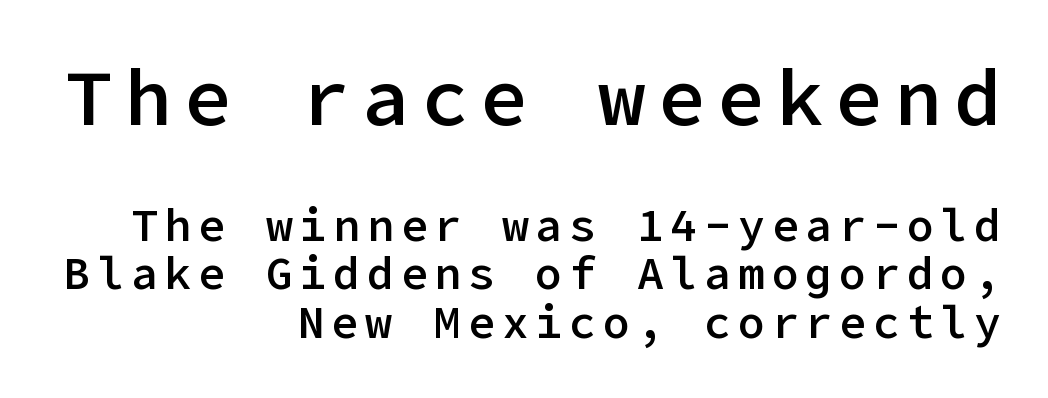
Q: Is the text bold? A: Semi-bold.
Q: Is the text italic (slanted)? A: No, it is upright.
Q: Is the typeface a serif or a sans-serif typeface? A: Sans-serif.
Q: Is the text underlined? A: No.
Q: How is the paragraph aligned? A: Right-aligned.
Q: Is the spacing between lines tight, normal or loose? A: Tight.
Q: Which block of text is set in a larger size, the first (top) or the second (bottom)? A: The first (top) one.
Q: Width (condensed, normal, or wide)? A: Normal.
Q: Stroke contrast? A: Low.
Q: x-height? A: Medium.
